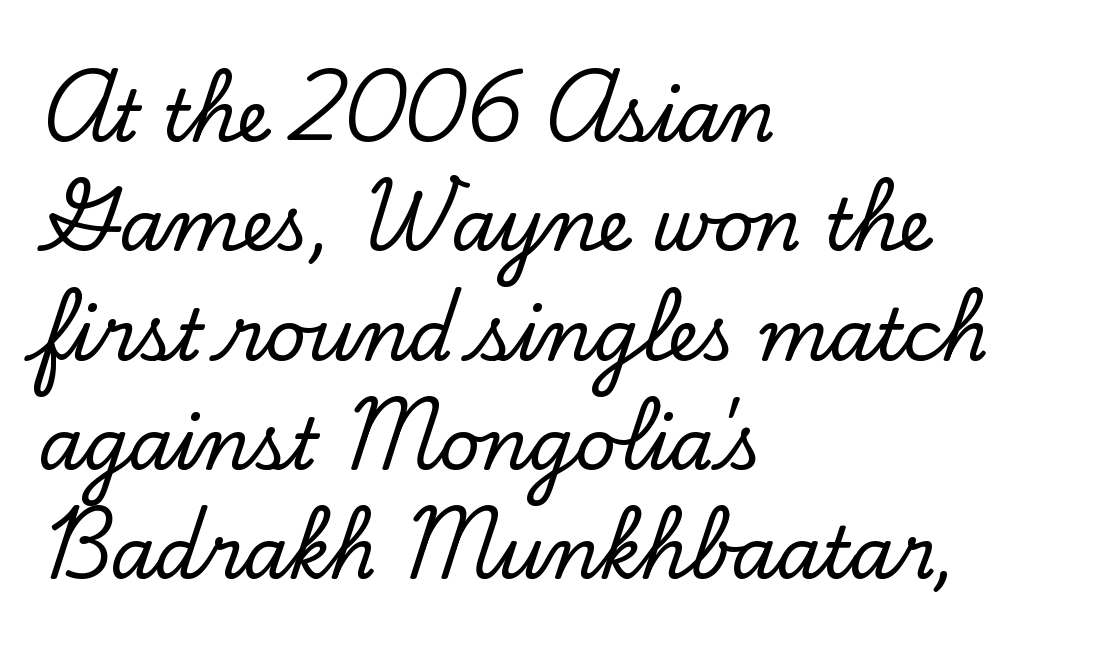
Q: Is the text italic (slanted)? A: Yes.
Q: Is the typeface a serif or a sans-serif typeface? A: Serif.
Q: Is the text underlined? A: No.
Q: How is the paragraph aligned? A: Left-aligned.
Q: Is the spacing between letters normal or unusually wide? A: Normal.
Q: Is the spacing between lines tight, normal or loose? A: Normal.
Q: Width (condensed, normal, or wide)? A: Normal.
Q: Stroke contrast? A: Low.
Q: x-height? A: Small.
Q: Monospaced? A: No.
